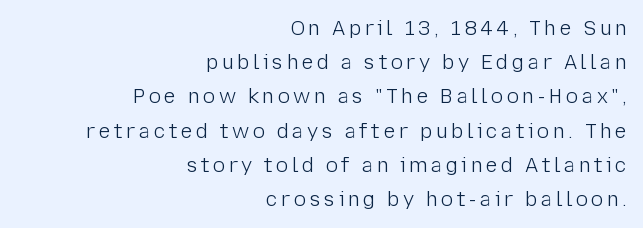
The image shows 20 px text type, upright; set right-aligned, line spacing 1.71x, not underlined.
